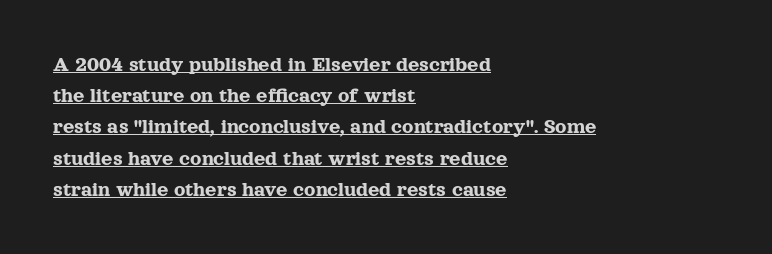
Line spacing here is normal. The glyphs are accompanied by a horizontal stroke just below them. Italic: no, the glyphs are upright roman. The rendering anchors every line to the left-hand side. Characters follow at the spacing the type designer built in.
